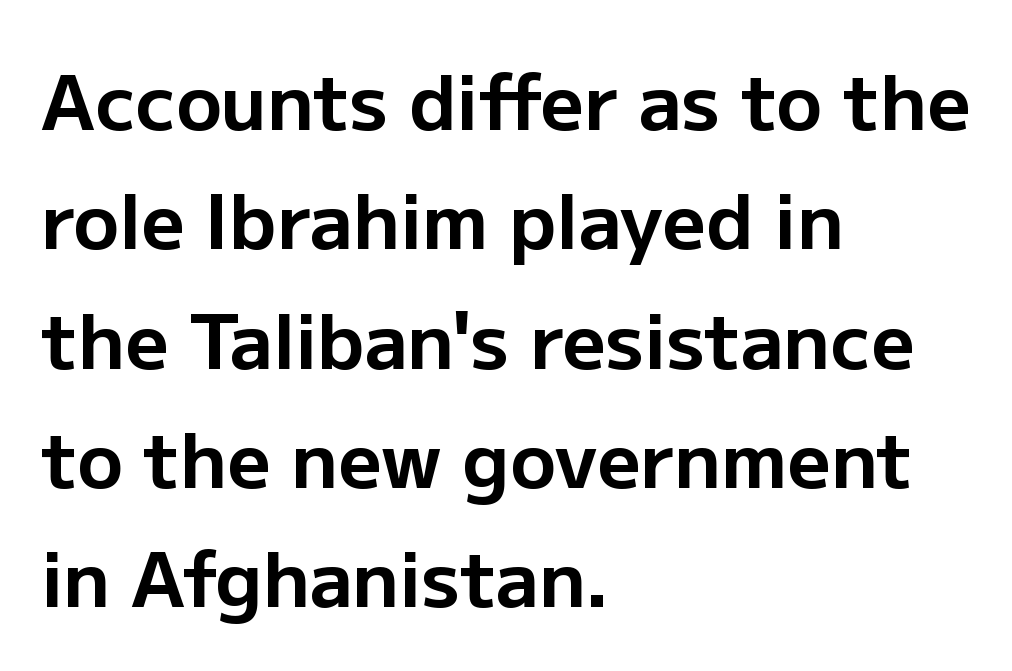
Q: Is the text bold? A: Yes.
Q: Is the text italic (slanted)? A: No, it is upright.
Q: Is the typeface a serif or a sans-serif typeface? A: Sans-serif.
Q: Is the text underlined? A: No.
Q: How is the paragraph aligned? A: Left-aligned.
Q: Is the spacing between letters normal or unusually wide? A: Normal.
Q: Is the spacing between lines tight, normal or loose? A: Normal.
Q: Width (condensed, normal, or wide)? A: Normal.
Q: Stroke contrast? A: Low.
Q: x-height? A: Medium.
Q: Monospaced? A: No.
